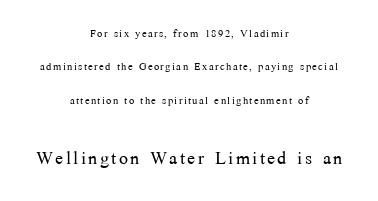
{"italic": "no", "bold": "no", "underline": "no", "align": "center", "line_spacing": "loose", "line_spacing_ratio": 2.38, "larger_block": "second", "size_ratio": 1.71, "glyph_px": 24}
